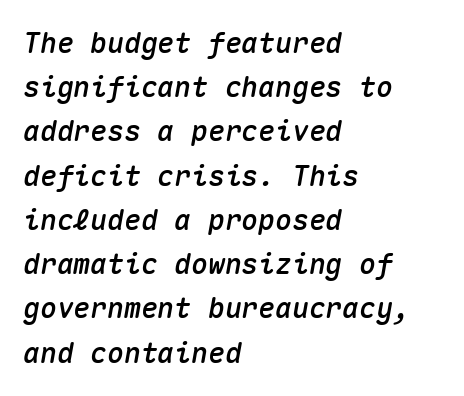
The image shows 28 px text type, italic (leaning right), monospaced; set left-aligned, normal line spacing (1.58x), normal letter spacing, not underlined; medium stroke contrast and a medium x-height.
